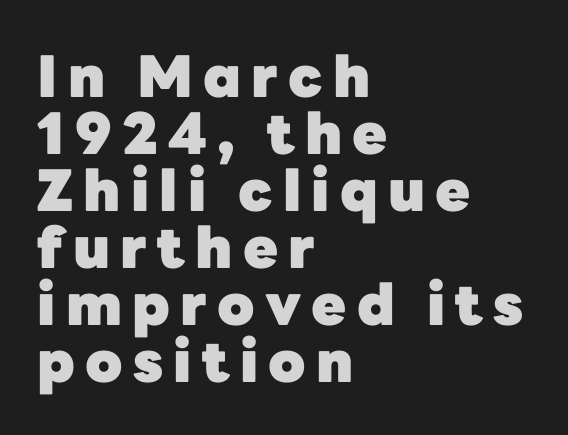
{"serif": "no", "italic": "no", "bold": "yes", "weight": "heavy", "width": "normal", "stroke_contrast": "low", "x_height": "medium", "monospaced": "no", "underline": "no", "align": "left", "line_spacing": "tight", "line_spacing_ratio": 1.0, "glyph_px": 57}
